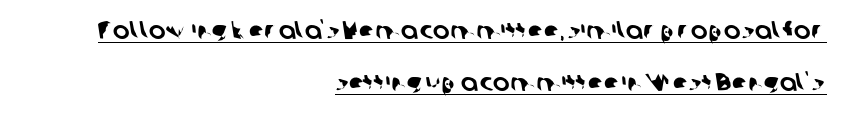
Q: Is the text underlined? A: Yes.
Q: How is the paragraph aligned? A: Right-aligned.
Q: Is the spacing between letters normal or unusually wide? A: Normal.
Q: Is the spacing between lines tight, normal or loose? A: Loose.
